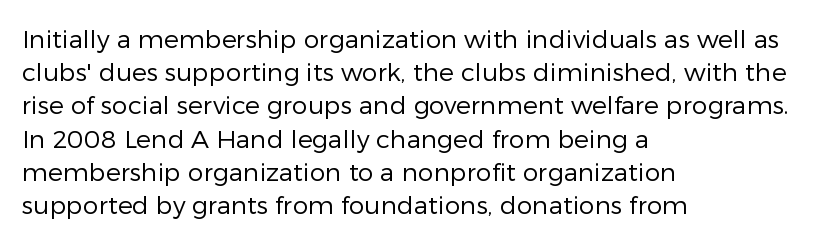
These lines sit exactly where default settings would place them. Decoration check: the copy has no underline. The typeface has the unassuming heft of standard copy or less. Horizontal alignment here is leftward, the default for most running prose.
